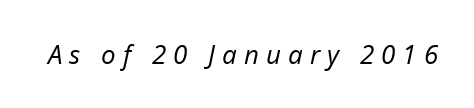
The image shows 26 px text type, italic (leaning right); set unusually wide letter spacing (+0.27 em), not underlined.
